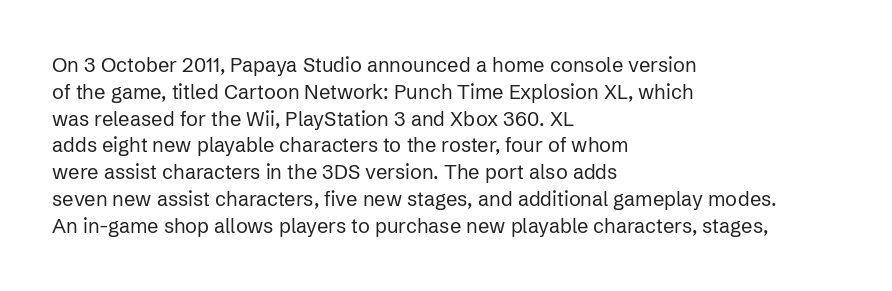
Unlike italic type, these characters show no tilt at all. Honestly, there is no underline to notice here at all. The ragged edge is on the right, which tells us the setting is flush left. Tracking here is standard; glyphs follow each other at the usual distance.
